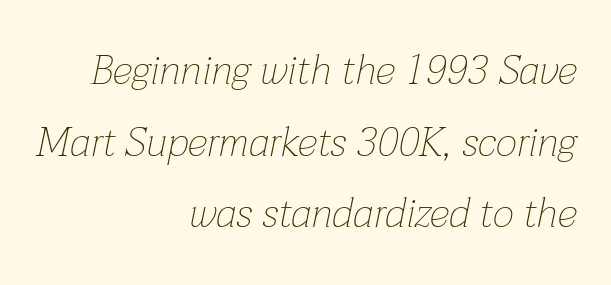
The image shows 41 px thin type, italic (leaning right); set right-aligned, line spacing 1.75x, normal letter spacing, not underlined; low stroke contrast and a medium x-height.
